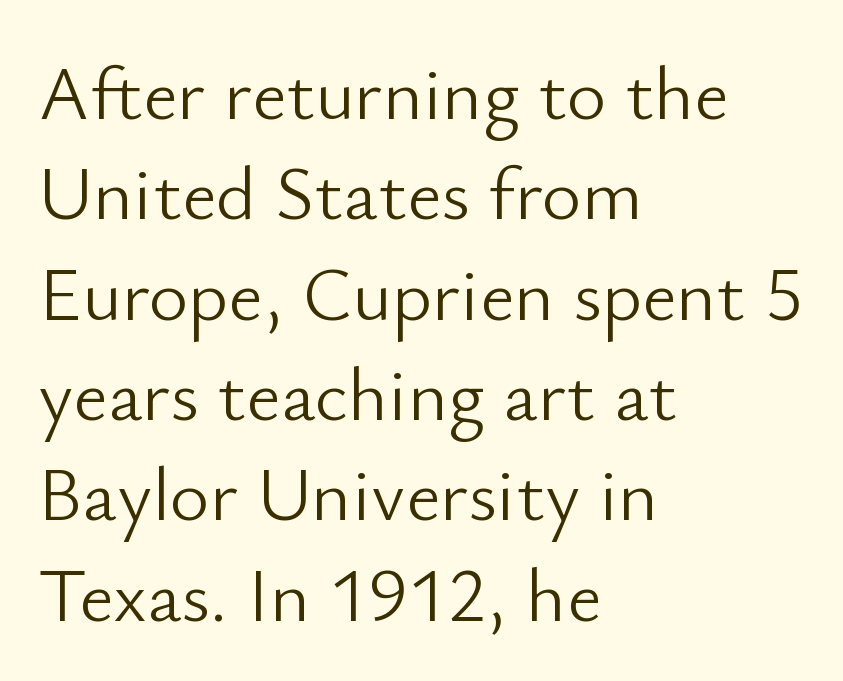
The image shows 76 px light sans-serif type, upright; set left-aligned, normal line spacing (1.32x), normal letter spacing, not underlined; low stroke contrast and a small x-height.
